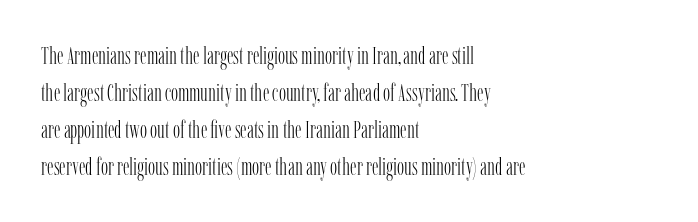
Q: Is the text bold? A: No.
Q: Is the text italic (slanted)? A: No, it is upright.
Q: Is the text underlined? A: No.
Q: How is the paragraph aligned? A: Left-aligned.
Q: Is the spacing between letters normal or unusually wide? A: Normal.
Q: Is the spacing between lines tight, normal or loose? A: Normal.
